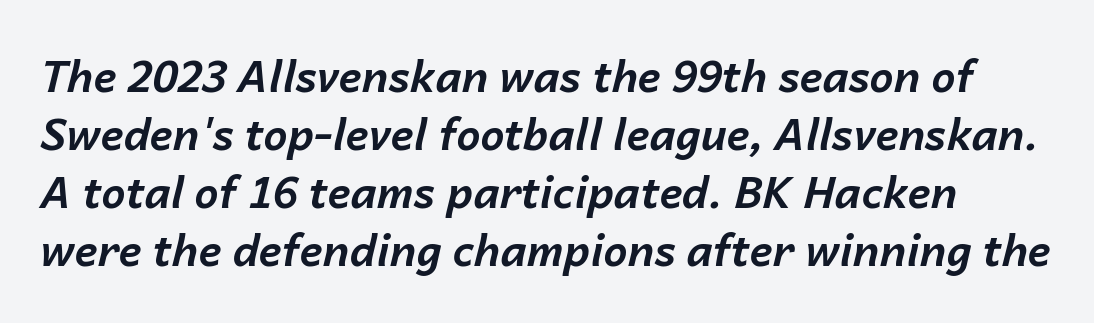
Q: Is the text bold? A: Yes.
Q: Is the text italic (slanted)? A: Yes, it leans right by about 14 degrees.
Q: Is the text underlined? A: No.
Q: Is the spacing between letters normal or unusually wide? A: Normal.
Q: Is the spacing between lines tight, normal or loose? A: Normal.
Q: Width (condensed, normal, or wide)? A: Normal.
Q: Stroke contrast? A: Low.
Q: x-height? A: Medium.
Q: Monospaced? A: No.
